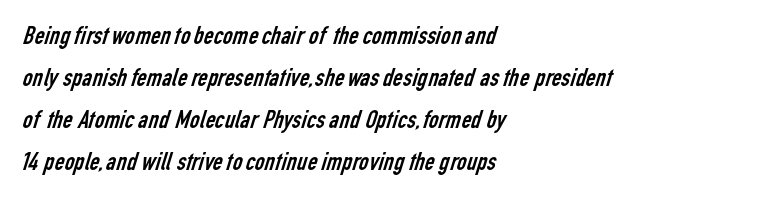
{"bold": "no", "underline": "no", "align": "left", "line_spacing": "normal", "line_spacing_ratio": 1.55, "letter_spacing": "normal", "letter_spacing_em": 0.0, "glyph_px": 27}
